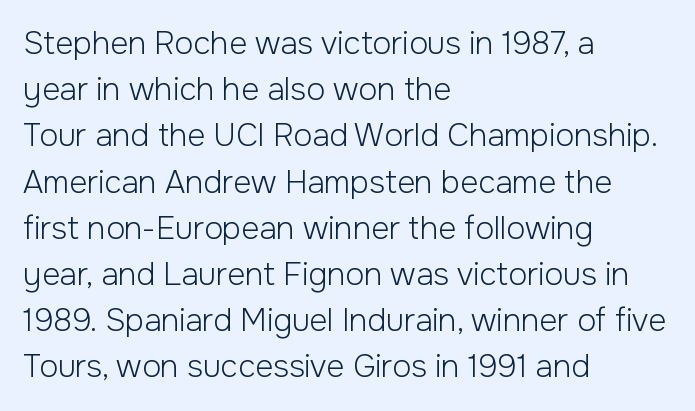
Q: Is the text bold? A: No.
Q: Is the text italic (slanted)? A: No, it is upright.
Q: Is the typeface a serif or a sans-serif typeface? A: Sans-serif.
Q: Is the text underlined? A: No.
Q: How is the paragraph aligned? A: Left-aligned.
Q: Is the spacing between letters normal or unusually wide? A: Normal.
Q: Is the spacing between lines tight, normal or loose? A: Normal.
Q: Width (condensed, normal, or wide)? A: Normal.
Q: Stroke contrast? A: Low.
Q: x-height? A: Medium.
Q: Monospaced? A: No.
